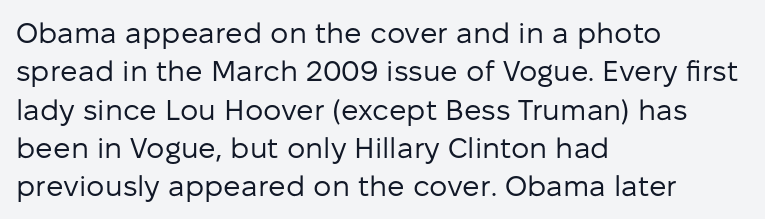
Q: Is the text bold? A: No.
Q: Is the text italic (slanted)? A: No, it is upright.
Q: Is the typeface a serif or a sans-serif typeface? A: Sans-serif.
Q: Is the text underlined? A: No.
Q: How is the paragraph aligned? A: Left-aligned.
Q: Is the spacing between letters normal or unusually wide? A: Normal.
Q: Is the spacing between lines tight, normal or loose? A: Normal.
Q: Width (condensed, normal, or wide)? A: Normal.
Q: Stroke contrast? A: Low.
Q: x-height? A: Medium.
Q: Monospaced? A: No.
